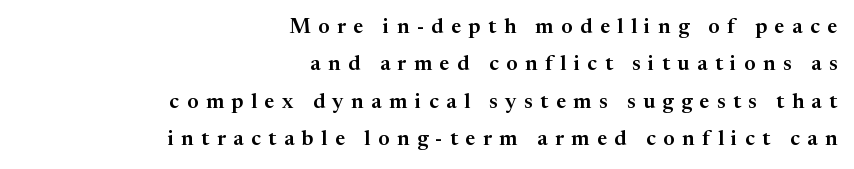
Each line ends at the same right margin while the left side varies. Inter-character spacing is expanded well beyond the font's built-in metrics. Italic? Not at all — the glyphs are vertical. The string is rendered with underlining switched off.
